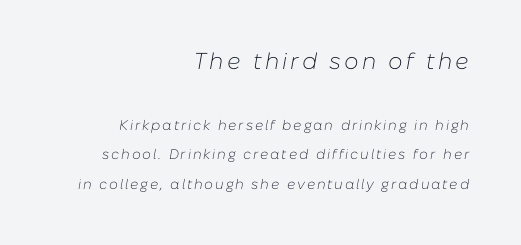
Q: Is the text bold? A: No.
Q: Is the text italic (slanted)? A: Yes, it leans right by about 10 degrees.
Q: Is the text underlined? A: No.
Q: How is the paragraph aligned? A: Right-aligned.
Q: Is the spacing between lines tight, normal or loose? A: Loose.
Q: Which block of text is set in a larger size, the first (top) or the second (bottom)? A: The first (top) one.
